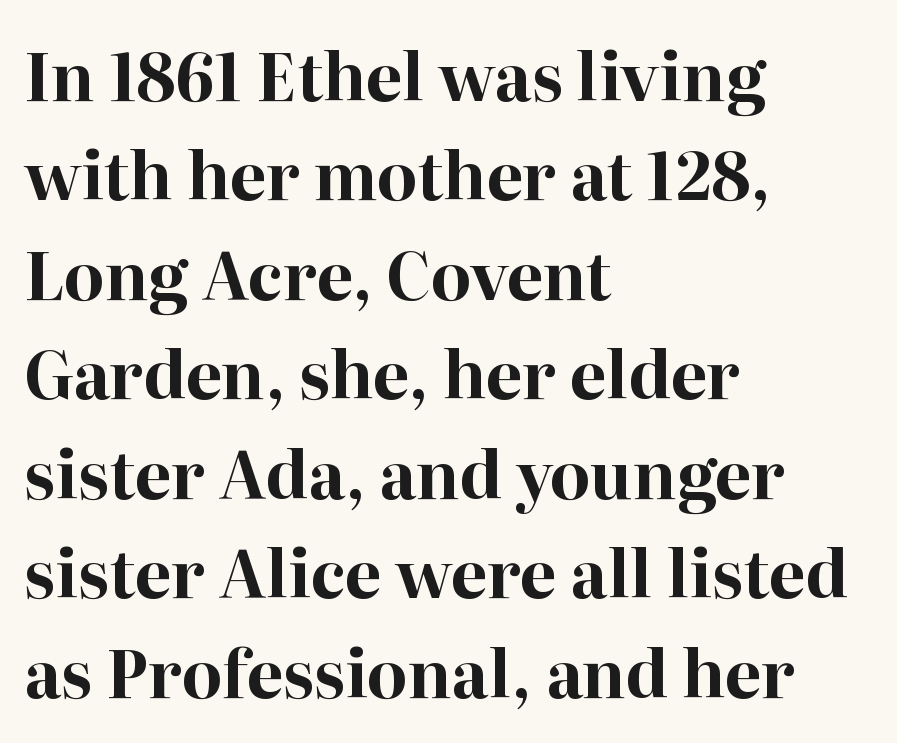
{"serif": "yes", "italic": "no", "bold": "yes", "weight": "bold", "width": "normal", "stroke_contrast": "high", "x_height": "medium", "monospaced": "no", "underline": "no", "align": "left", "line_spacing": "normal", "line_spacing_ratio": 1.53, "letter_spacing": "normal", "letter_spacing_em": 0.0, "glyph_px": 65}
